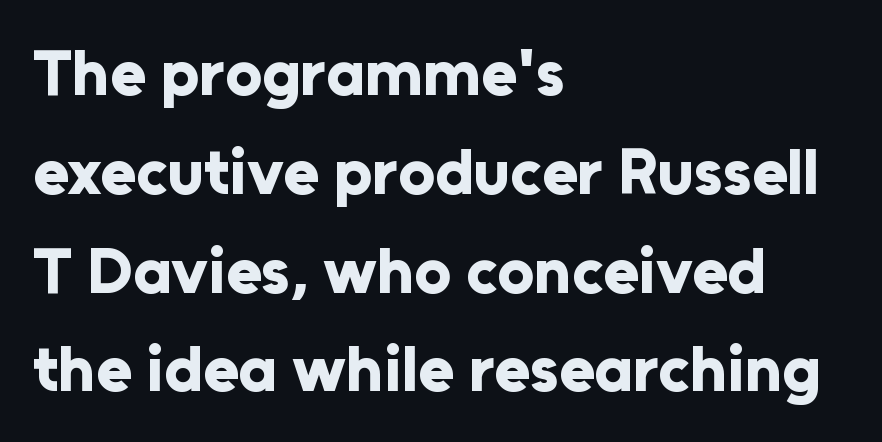
The image shows 65 px bold sans-serif type, upright; set left-aligned, normal line spacing (1.52x), normal letter spacing, not underlined; low stroke contrast and a medium x-height.
